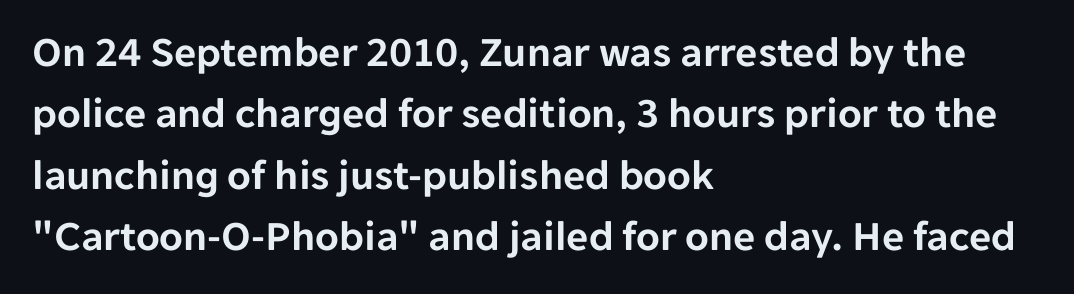
The image shows 43 px sans-serif type, upright; set left-aligned, normal line spacing (1.43x), normal letter spacing, not underlined; low stroke contrast and a medium x-height.
